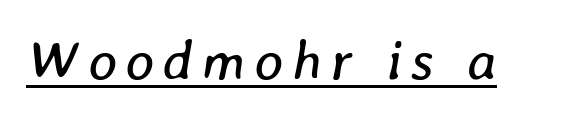
Q: Is the text bold? A: No.
Q: Is the text italic (slanted)? A: Yes, it leans right by about 8 degrees.
Q: Is the text underlined? A: Yes.
Q: Width (condensed, normal, or wide)? A: Normal.
Q: Stroke contrast? A: Low.
Q: x-height? A: Medium.
Q: Monospaced? A: No.
